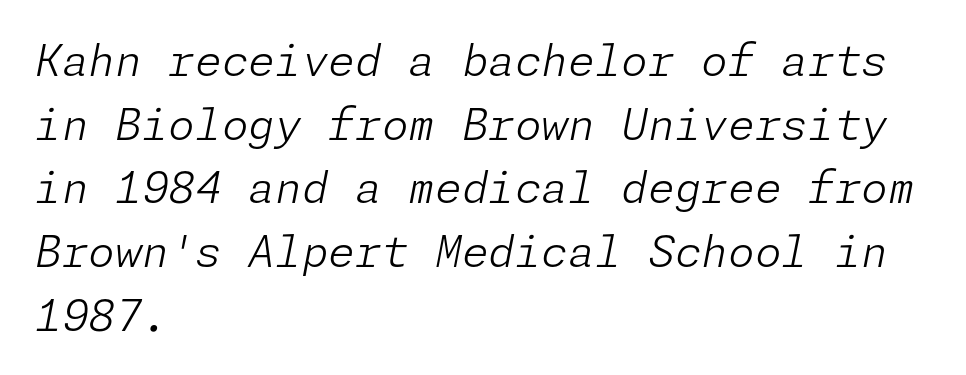
{"italic": "yes", "lean": "right", "slant_degrees": 11, "bold": "no", "weight": "light", "width": "normal", "stroke_contrast": "low", "x_height": "medium", "underline": "no", "align": "left", "line_spacing": "normal", "line_spacing_ratio": 1.48, "letter_spacing": "normal", "letter_spacing_em": 0.0, "glyph_px": 43}
